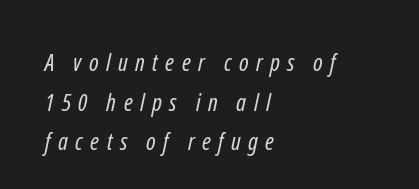
Q: Is the text bold? A: No.
Q: Is the text underlined? A: No.
Q: How is the paragraph aligned? A: Left-aligned.
Q: Is the spacing between letters normal or unusually wide? A: Unusually wide.
Q: Is the spacing between lines tight, normal or loose? A: Normal.
